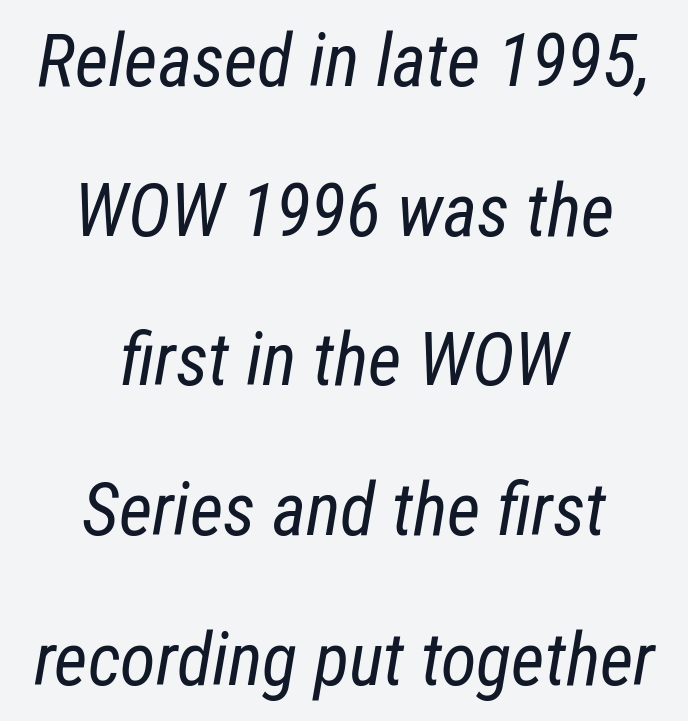
The image shows 73 px regular-weight, condensed type, italic (leaning right); set centered, loose line spacing (2.05x), normal letter spacing, not underlined; low stroke contrast and a medium x-height.
